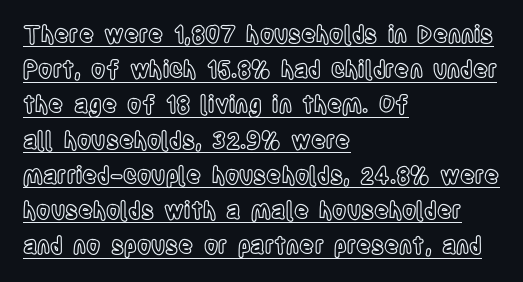
Q: Is the text italic (slanted)? A: No, it is upright.
Q: Is the text underlined? A: Yes.
Q: How is the paragraph aligned? A: Left-aligned.
Q: Is the spacing between letters normal or unusually wide? A: Normal.
Q: Is the spacing between lines tight, normal or loose? A: Normal.
